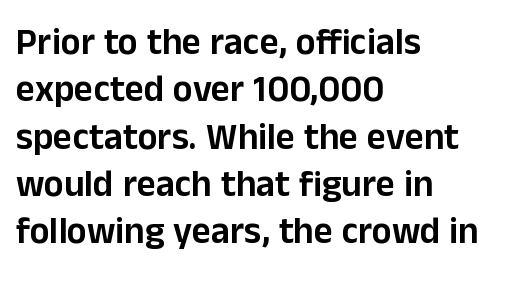
Q: Is the text italic (slanted)? A: No, it is upright.
Q: Is the typeface a serif or a sans-serif typeface? A: Sans-serif.
Q: Is the text underlined? A: No.
Q: How is the paragraph aligned? A: Left-aligned.
Q: Is the spacing between letters normal or unusually wide? A: Normal.
Q: Is the spacing between lines tight, normal or loose? A: Normal.
Q: Width (condensed, normal, or wide)? A: Normal.
Q: Stroke contrast? A: Low.
Q: x-height? A: Medium.
Q: Monospaced? A: No.
